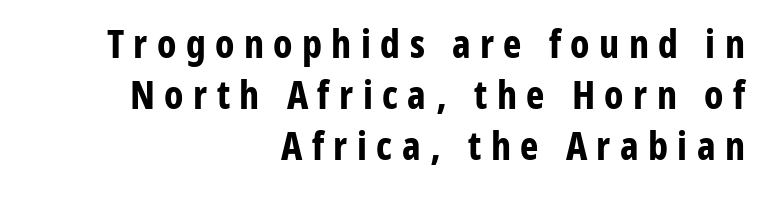
Q: Is the text bold? A: Yes.
Q: Is the text italic (slanted)? A: No, it is upright.
Q: Is the typeface a serif or a sans-serif typeface? A: Sans-serif.
Q: Is the text underlined? A: No.
Q: How is the paragraph aligned? A: Right-aligned.
Q: Is the spacing between letters normal or unusually wide? A: Unusually wide.
Q: Is the spacing between lines tight, normal or loose? A: Normal.
Q: Width (condensed, normal, or wide)? A: Condensed.
Q: Stroke contrast? A: Low.
Q: x-height? A: Medium.
Q: Monospaced? A: No.
